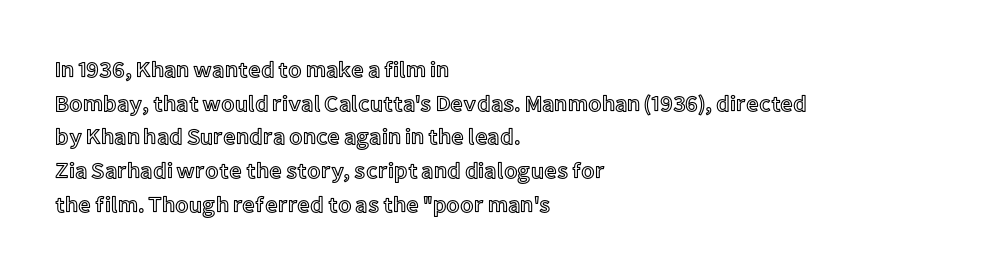
Q: Is the text italic (slanted)? A: No, it is upright.
Q: Is the text underlined? A: No.
Q: How is the paragraph aligned? A: Left-aligned.
Q: Is the spacing between letters normal or unusually wide? A: Normal.
Q: Is the spacing between lines tight, normal or loose? A: Normal.
